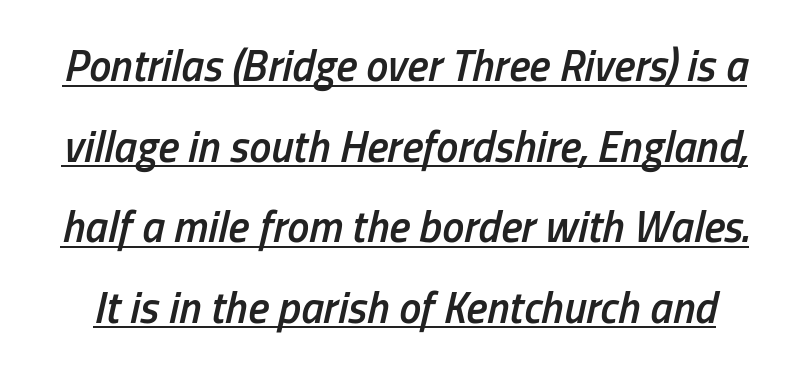
The image shows 44 px semibold, condensed type, italic (leaning right); set line spacing 1.83x, normal letter spacing, underlined; low stroke contrast and a medium x-height.
